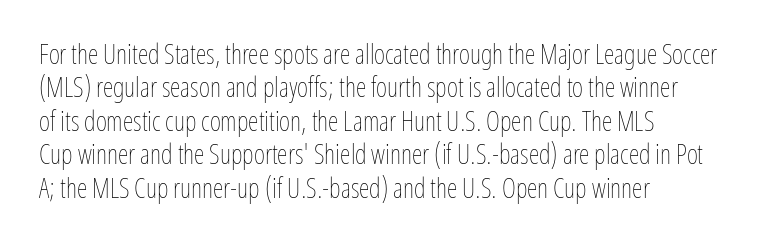
Q: Is the text bold? A: No.
Q: Is the text italic (slanted)? A: No, it is upright.
Q: Is the text underlined? A: No.
Q: How is the paragraph aligned? A: Left-aligned.
Q: Is the spacing between letters normal or unusually wide? A: Normal.
